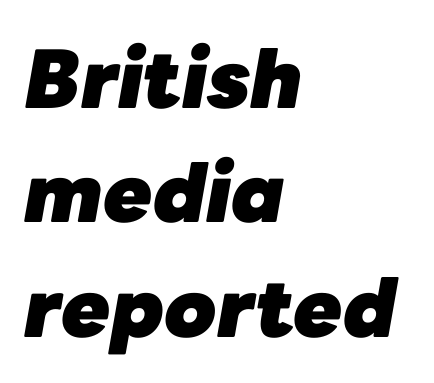
Q: Is the text bold? A: Yes.
Q: Is the text italic (slanted)? A: Yes, it leans right by about 10 degrees.
Q: Is the text underlined? A: No.
Q: How is the paragraph aligned? A: Left-aligned.
Q: Is the spacing between letters normal or unusually wide? A: Normal.
Q: Is the spacing between lines tight, normal or loose? A: Normal.
Q: Width (condensed, normal, or wide)? A: Normal.
Q: Stroke contrast? A: Low.
Q: x-height? A: Medium.
Q: Monospaced? A: No.
